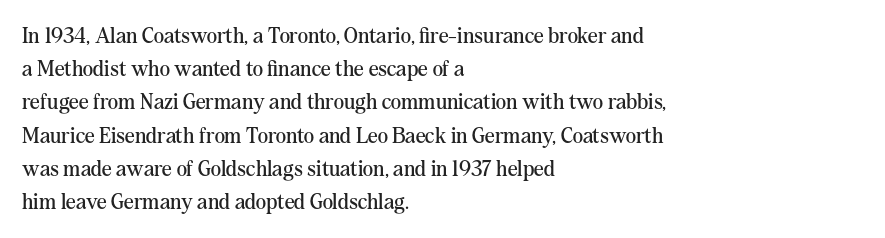
{"italic": "no", "bold": "no", "underline": "no", "align": "left", "line_spacing": "normal", "line_spacing_ratio": 1.51, "letter_spacing": "normal", "letter_spacing_em": 0.0, "glyph_px": 22}
